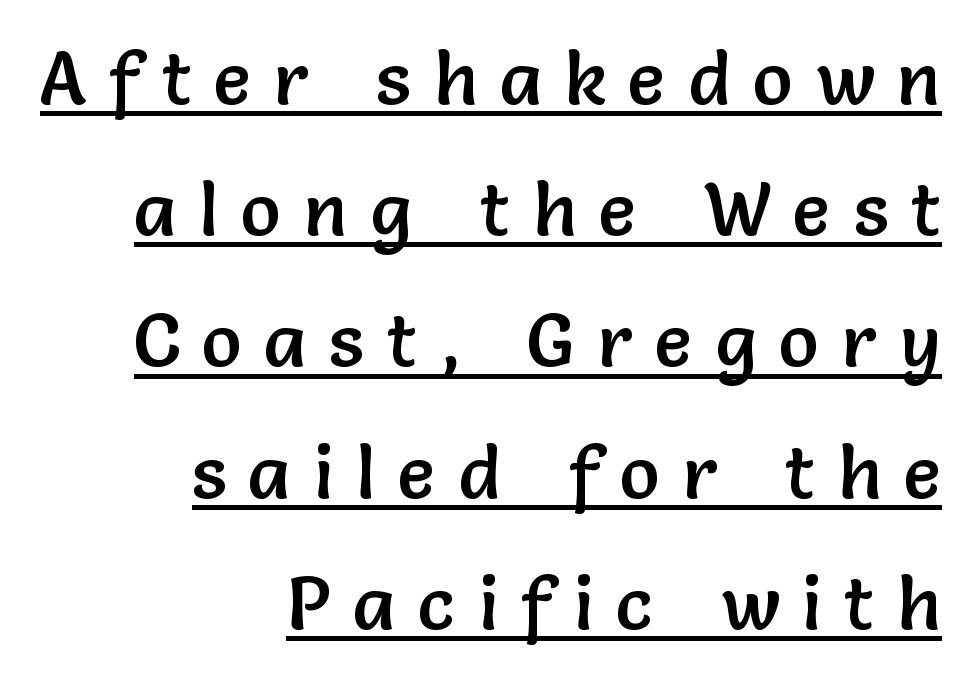
Is this a sans? Yes — the strokes have no serifs. You could not count columns in this text — the font is proportionally spaced. Is the letter spacing exaggerated? Yes — the characters are pushed far apart. The axis of the letterforms is exactly vertical. Compared with undecorated copy, this sample adds a rule below the words.
